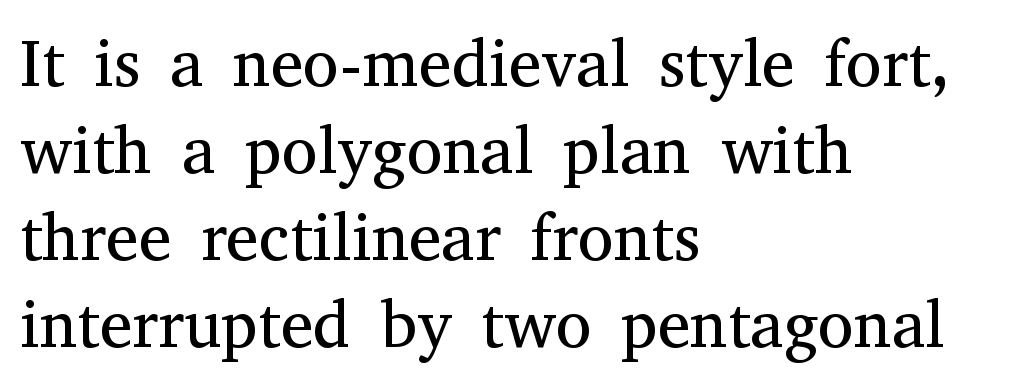
The image shows 66 px regular-weight serif type, upright; set left-aligned, normal line spacing (1.32x), normal letter spacing, not underlined; medium stroke contrast and a medium x-height.
